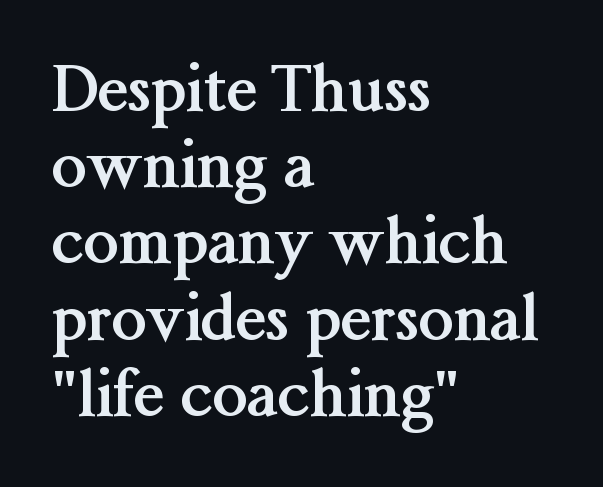
Varying glyph widths throughout — classic text-font behaviour. The words here are not underlined. Bold? Absolutely — the strokes are thick and heavy. Characters follow at the spacing the type designer built in.
